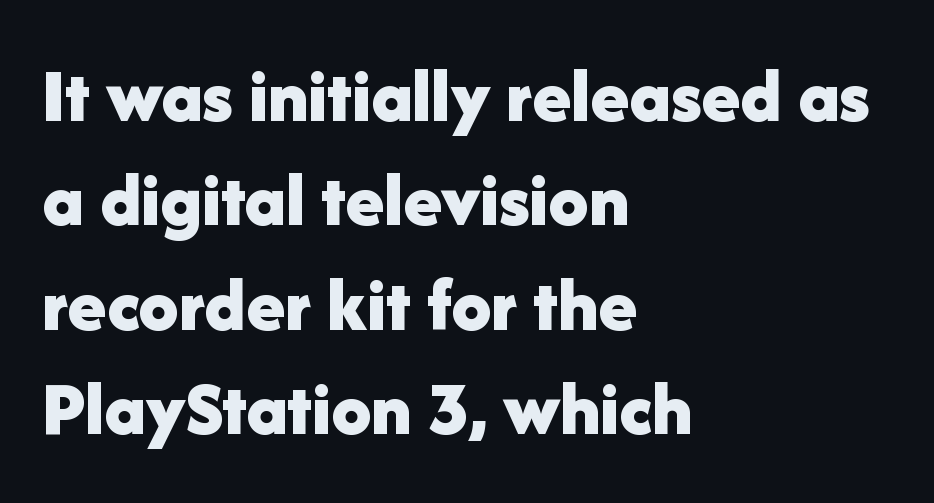
{"serif": "no", "italic": "no", "bold": "yes", "weight": "bold", "width": "normal", "stroke_contrast": "low", "x_height": "medium", "monospaced": "no", "underline": "no", "align": "left", "line_spacing": "normal", "line_spacing_ratio": 1.32, "letter_spacing": "normal", "letter_spacing_em": 0.0, "glyph_px": 79}
